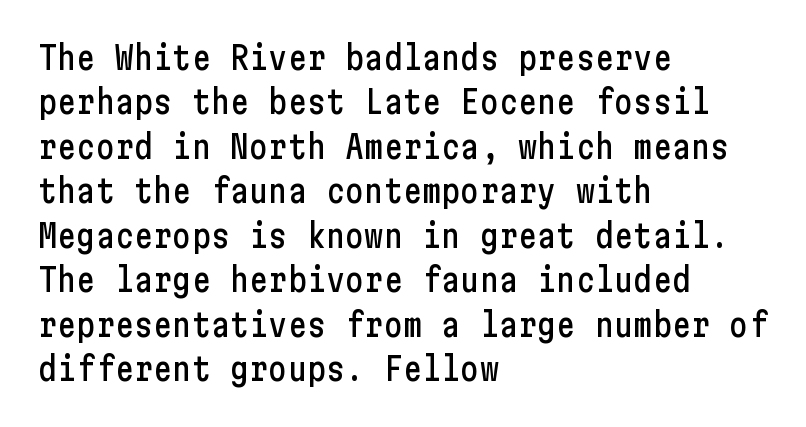
{"serif": "no", "italic": "no", "width": "condensed", "stroke_contrast": "low", "x_height": "medium", "underline": "no", "align": "left", "line_spacing": "normal", "line_spacing_ratio": 1.39, "letter_spacing": "normal", "letter_spacing_em": 0.0, "glyph_px": 32}
